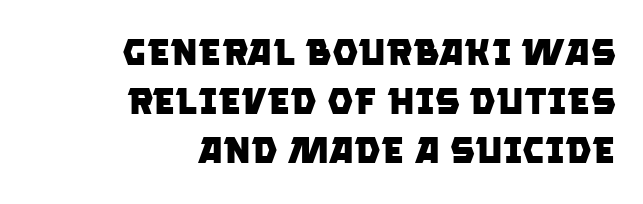
The glyphs in this specimen are sans serif. Inter-character spacing is left at the font's built-in metrics. This sample has the flowing, uneven cadence of proportional lettering. A flush-right, rag-left setting is used for this passage. Heft: maximum for text — a bold.
